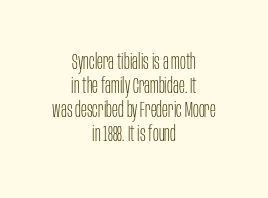
{"italic": "no", "bold": "no", "underline": "no", "align": "center", "line_spacing": "tight", "line_spacing_ratio": 1.09, "letter_spacing": "normal", "letter_spacing_em": 0.0, "glyph_px": 22}
